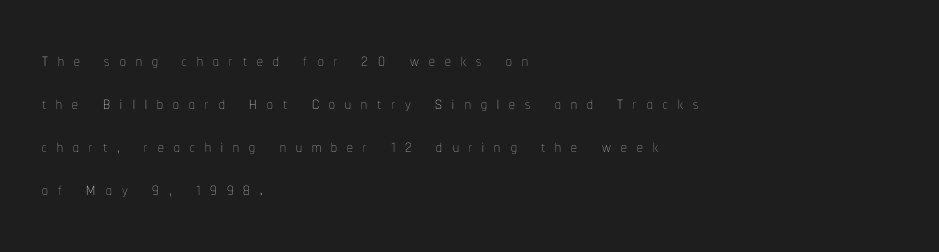
The image shows 23 px text type, upright; set left-aligned, line spacing 1.87x, unusually wide letter spacing (+0.44 em), not underlined.
